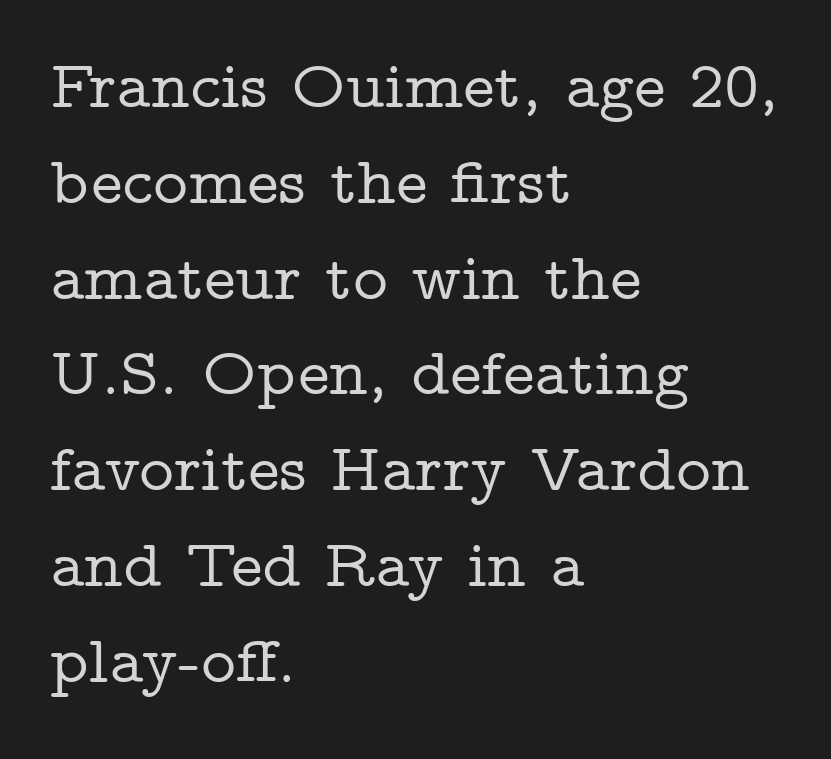
The image shows 67 px wide serif type, upright; set left-aligned, normal line spacing (1.43x), normal letter spacing, not underlined; low stroke contrast and a medium x-height.
